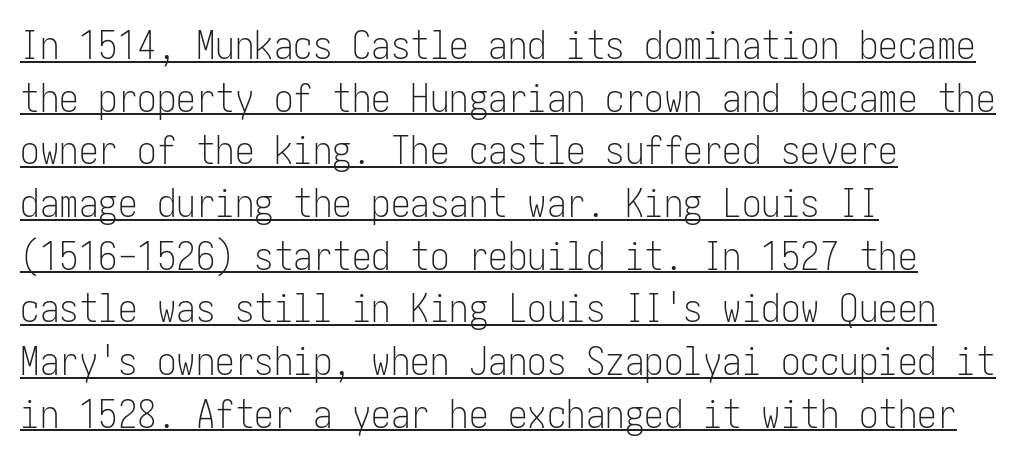
The image shows 39 px light, condensed sans-serif type, upright; set left-aligned, normal line spacing (1.35x), normal letter spacing, underlined; low stroke contrast and a medium x-height.
